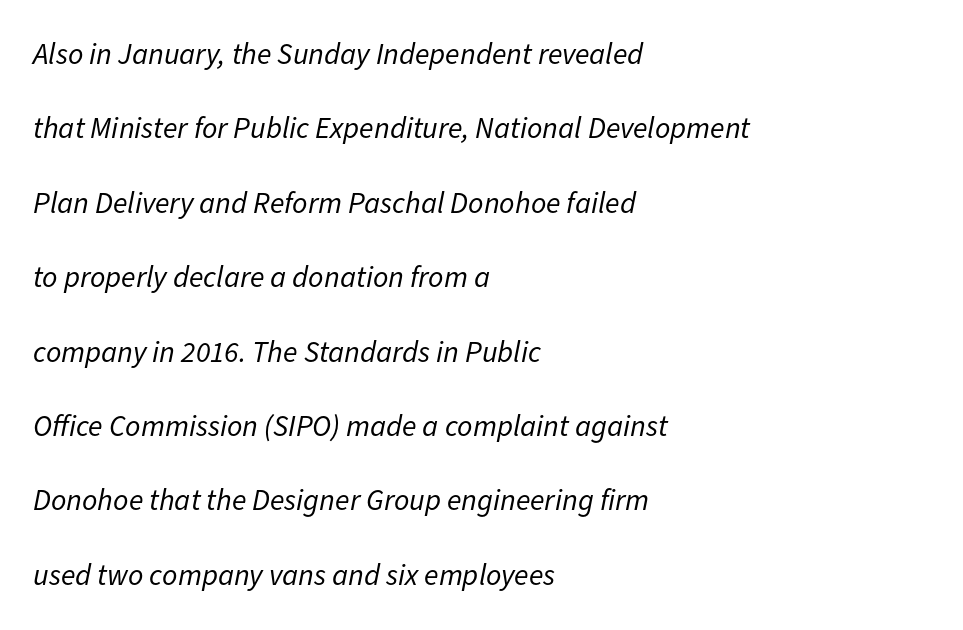
{"italic": "yes", "lean": "right", "slant_degrees": 11, "bold": "no", "weight": "regular", "width": "normal", "stroke_contrast": "low", "x_height": "medium", "monospaced": "no", "underline": "no", "align": "left", "line_spacing": "loose", "line_spacing_ratio": 2.48, "letter_spacing": "normal", "letter_spacing_em": 0.0, "glyph_px": 30}
